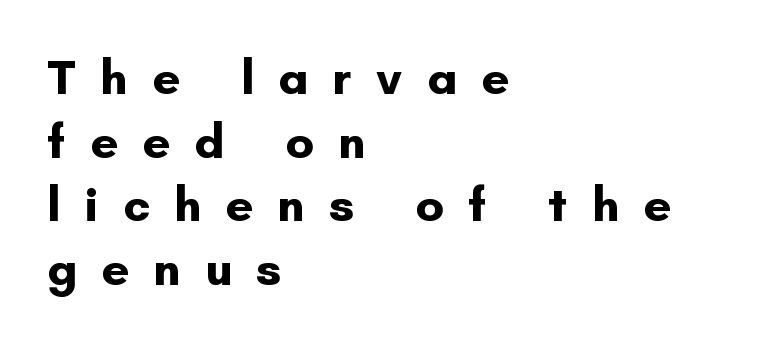
Q: Is the text bold? A: Yes.
Q: Is the text italic (slanted)? A: No, it is upright.
Q: Is the typeface a serif or a sans-serif typeface? A: Sans-serif.
Q: Is the text underlined? A: No.
Q: How is the paragraph aligned? A: Left-aligned.
Q: Is the spacing between letters normal or unusually wide? A: Unusually wide.
Q: Is the spacing between lines tight, normal or loose? A: Normal.
Q: Width (condensed, normal, or wide)? A: Normal.
Q: Stroke contrast? A: Low.
Q: x-height? A: Small.
Q: Monospaced? A: No.
